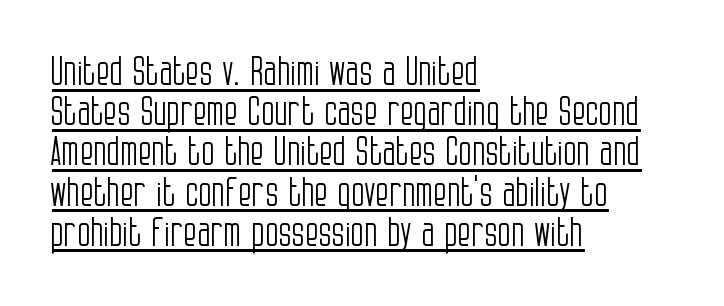
The typesetter has applied underlining to the passage shown. Varying glyph widths throughout — classic text-font behaviour. Inter-character spacing is left at the font's built-in metrics. Designer's note — italics off, roman on.
